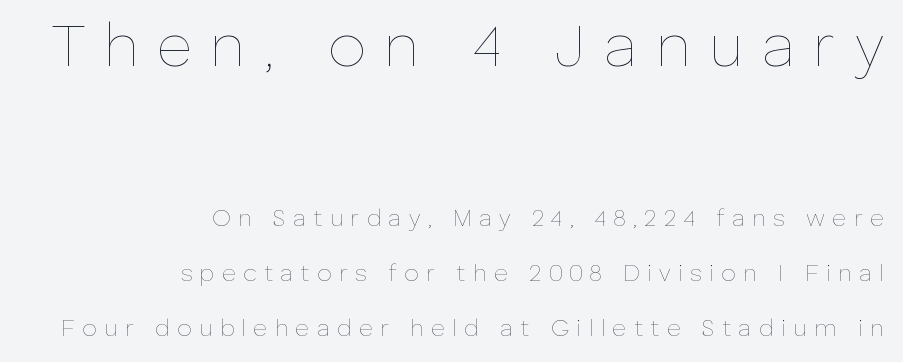
{"italic": "no", "bold": "no", "weight": "thin", "width": "normal", "stroke_contrast": "low", "x_height": "medium", "monospaced": "no", "underline": "no", "align": "right", "line_spacing": "loose", "line_spacing_ratio": 2.29, "letter_spacing": "wide", "letter_spacing_em": 0.3, "larger_block": "first", "size_ratio": 2.54, "glyph_px": 61}
